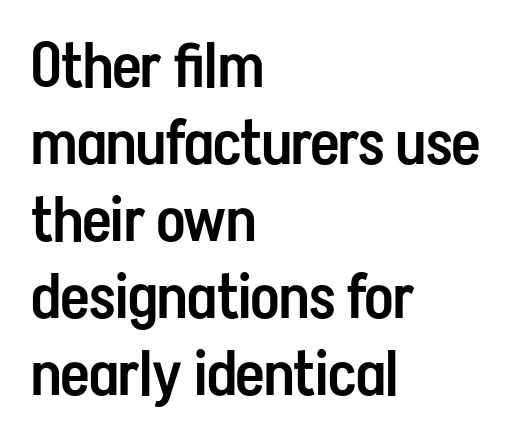
The image shows 62 px semibold, condensed sans-serif type, upright; set left-aligned, line spacing 1.24x, normal letter spacing, not underlined; low stroke contrast and a medium x-height.
